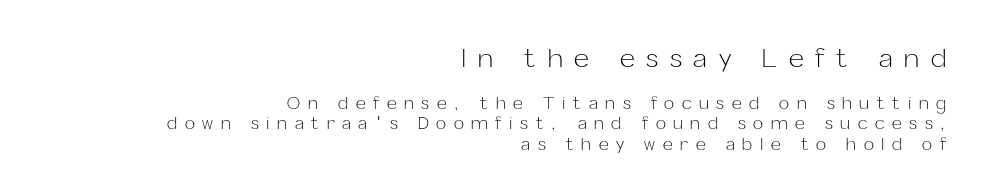
The image shows 26 px text type, upright; set right-aligned, line spacing 1.2x, unusually wide letter spacing (+0.45 em), not underlined; the first (top) block is 1.53x larger.
